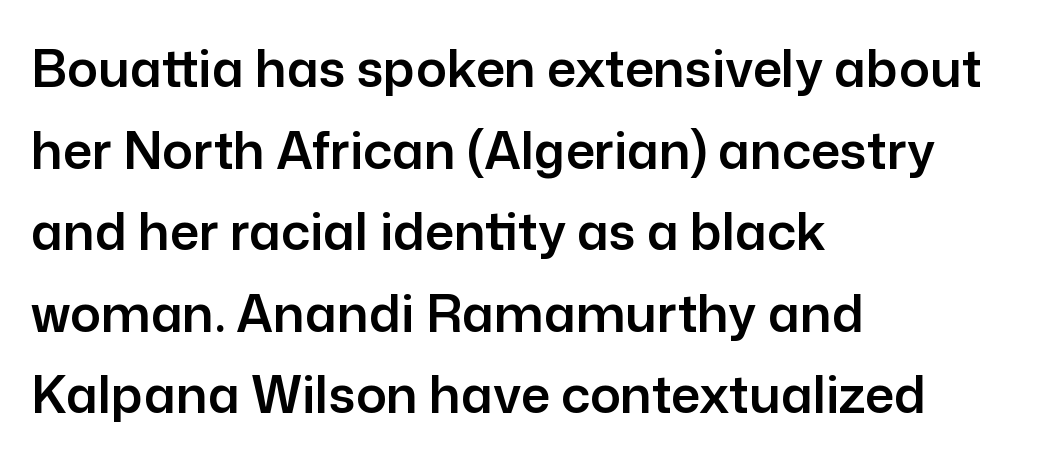
This rendering features lettering with no underline. Reading down the column, the eye jumps a familiar distance to each next line. Does the type have serifs? No, each stem ends abruptly. Standard letterfit; no display-style spreading of the glyphs. Teacher's note: observe the even left margin — that is flush-left alignment.
